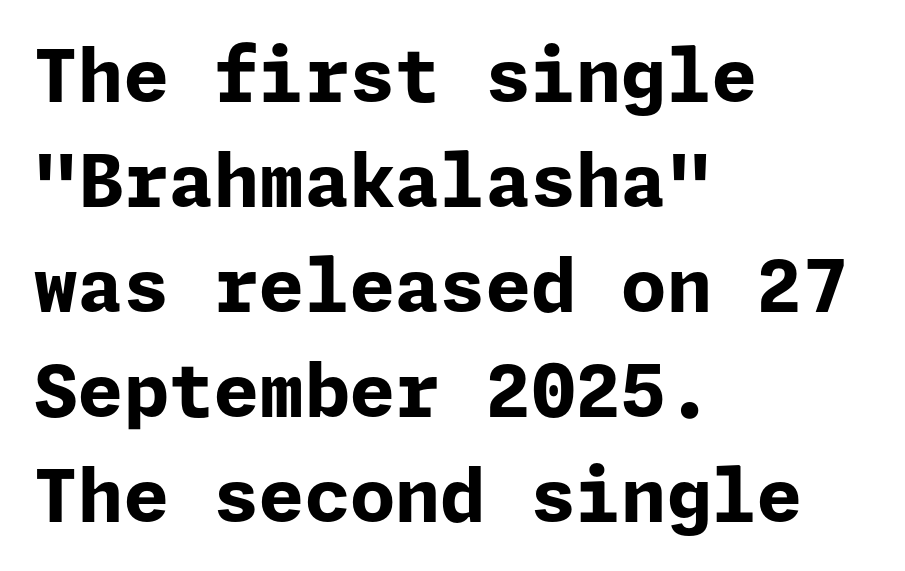
The image shows 73 px bold sans-serif type, upright; set left-aligned, normal line spacing (1.44x), normal letter spacing, not underlined; low stroke contrast and a medium x-height.
